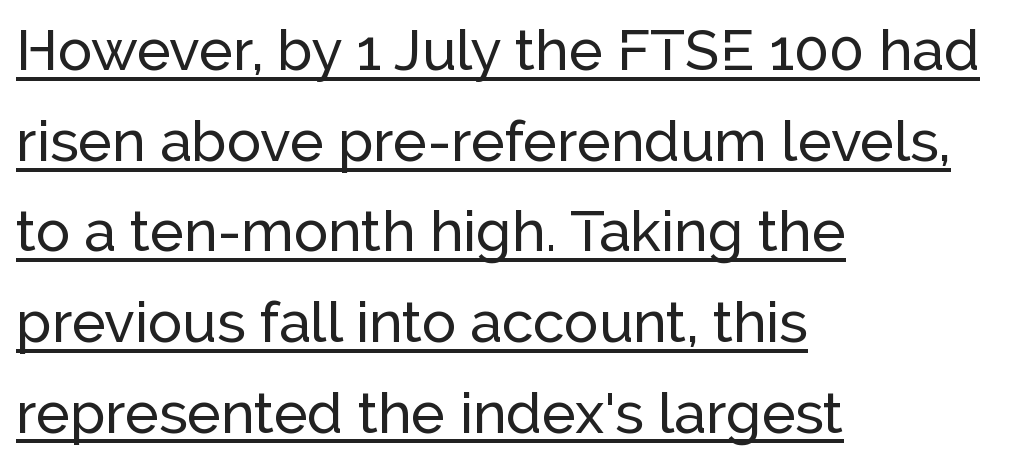
The rendered words wear a rule along their underside. This sample keeps an unexceptional amount of space between lines. Think of a printed novel: that variable character pitch is what you see here. Teacher's note: observe the even left margin — that is flush-left alignment. The text was rendered using a sans face with plain stroke endings. Tracking here is standard; glyphs follow each other at the usual distance.
